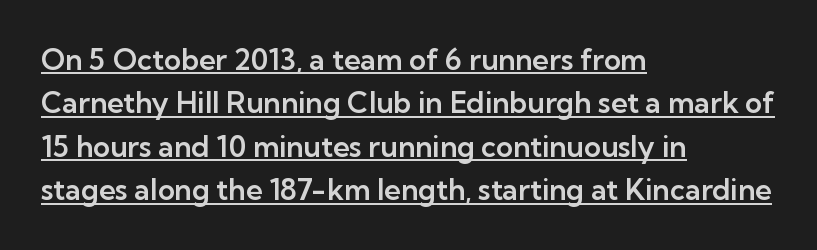
The image shows 29 px sans-serif type, upright; set left-aligned, normal line spacing (1.5x), normal letter spacing, underlined; low stroke contrast and a medium x-height.
